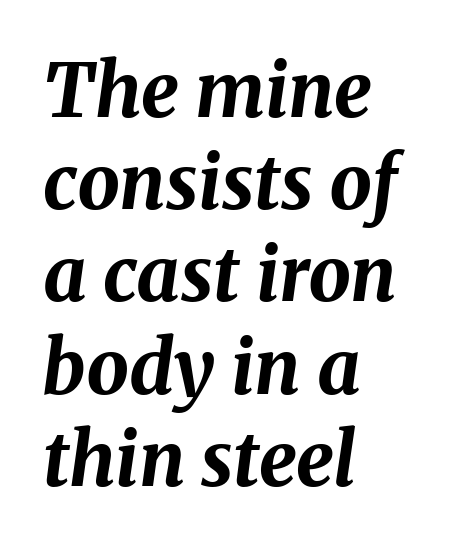
Q: Is the text bold? A: Yes.
Q: Is the text italic (slanted)? A: Yes, it leans right by about 8 degrees.
Q: Is the text underlined? A: No.
Q: How is the paragraph aligned? A: Left-aligned.
Q: Is the spacing between letters normal or unusually wide? A: Normal.
Q: Width (condensed, normal, or wide)? A: Normal.
Q: Stroke contrast? A: Medium.
Q: x-height? A: Medium.
Q: Monospaced? A: No.
